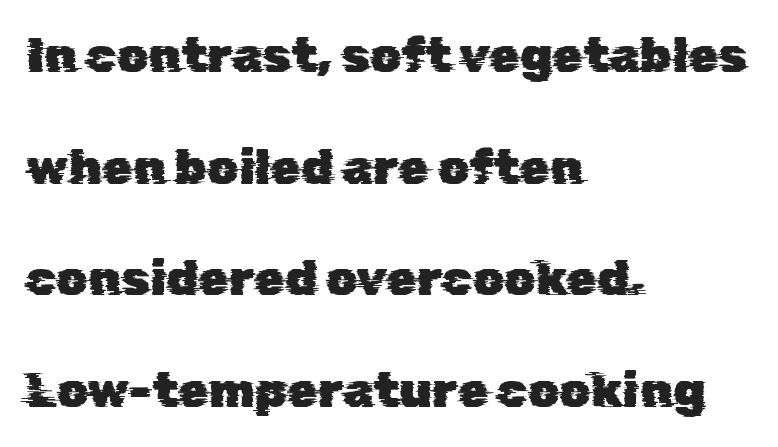
{"serif": "no", "width": "normal", "stroke_contrast": "low", "x_height": "medium", "monospaced": "no", "underline": "no", "align": "left", "line_spacing": "loose", "line_spacing_ratio": 2.28, "letter_spacing": "normal", "letter_spacing_em": 0.0, "glyph_px": 49}
